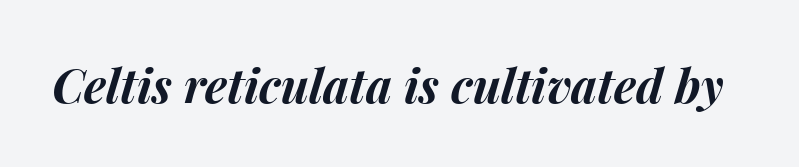
The image shows 47 px bold type, italic (leaning right); set normal letter spacing, not underlined; medium stroke contrast and a medium x-height.
